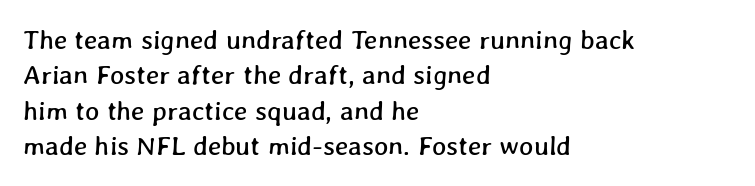
The image shows 27 px text type; set left-aligned, normal line spacing (1.31x), normal letter spacing, not underlined.
